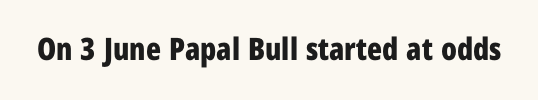
{"serif": "no", "italic": "no", "bold": "yes", "weight": "bold", "width": "condensed", "stroke_contrast": "low", "x_height": "medium", "monospaced": "no", "underline": "no", "letter_spacing": "normal", "letter_spacing_em": 0.0, "glyph_px": 31}
